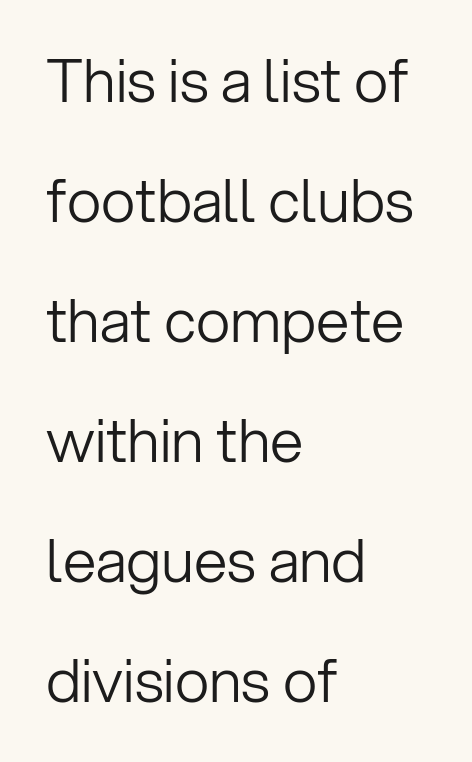
The image shows 60 px light sans-serif type, upright; set left-aligned, loose line spacing (2.0x), normal letter spacing, not underlined; low stroke contrast and a medium x-height.
